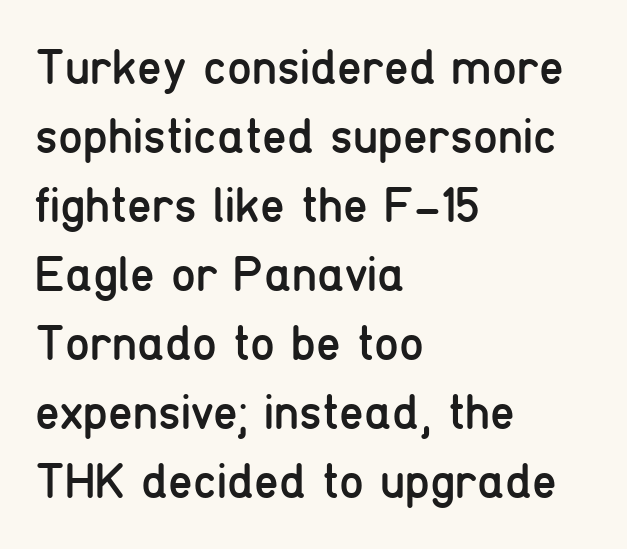
{"serif": "no", "italic": "no", "bold": "no", "weight": "regular", "width": "condensed", "stroke_contrast": "low", "x_height": "medium", "monospaced": "no", "underline": "no", "align": "left", "line_spacing": "normal", "line_spacing_ratio": 1.38, "letter_spacing": "normal", "letter_spacing_em": 0.0, "glyph_px": 50}
